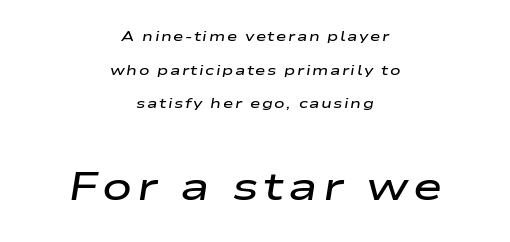
{"italic": "yes", "lean": "right", "slant_degrees": 9, "bold": "semi", "weight": "semibold", "width": "wide", "stroke_contrast": "low", "x_height": "medium", "monospaced": "no", "underline": "no", "align": "center", "line_spacing": "loose", "line_spacing_ratio": 2.41, "larger_block": "second", "size_ratio": 2.86, "glyph_px": 40}
